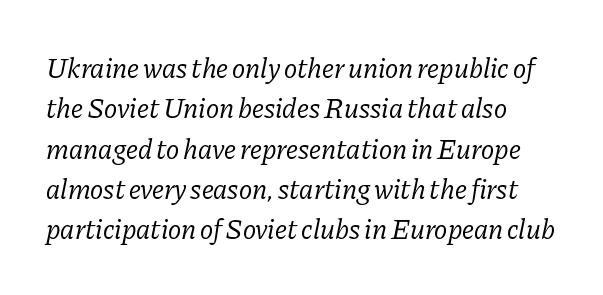
{"serif": "yes", "italic": "yes", "lean": "right", "slant_degrees": 11, "bold": "no", "weight": "regular", "width": "normal", "stroke_contrast": "low", "x_height": "medium", "monospaced": "no", "underline": "no", "line_spacing": "normal", "line_spacing_ratio": 1.44, "letter_spacing": "normal", "letter_spacing_em": 0.0, "glyph_px": 28}
